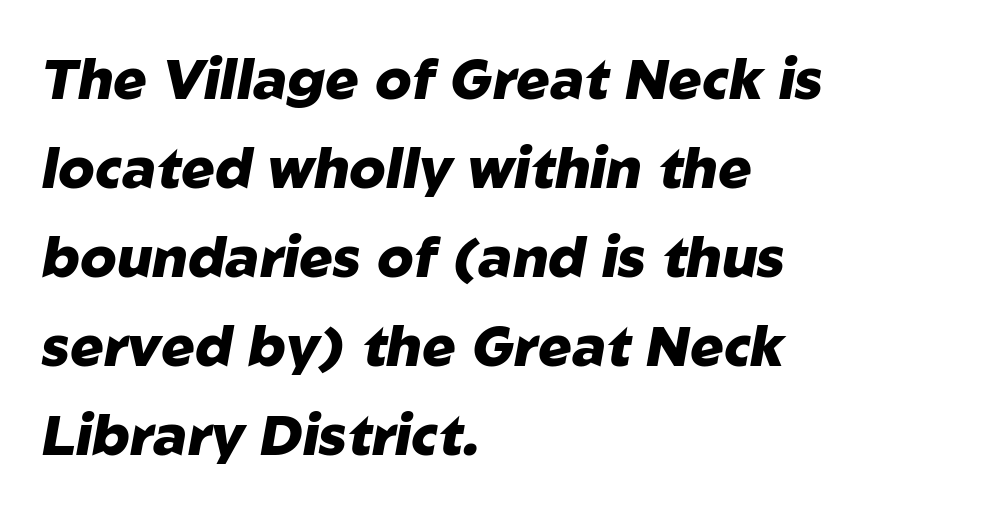
The image shows 56 px heavy type, italic (leaning right); set left-aligned, normal line spacing (1.59x), normal letter spacing, not underlined; low stroke contrast and a medium x-height.
